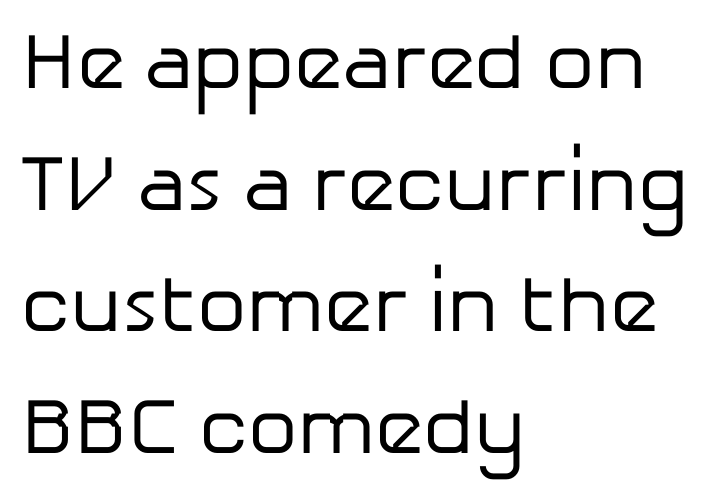
In terms of posture, this sample is upright. These glyphs show unthickened strokes, regular width or finer. The tracking reads as untouched default to a designer's eye. Is this a fixed-width face? No — the glyphs have proportional, varying widths. The passage shown stacks its lines at a standard gap.
